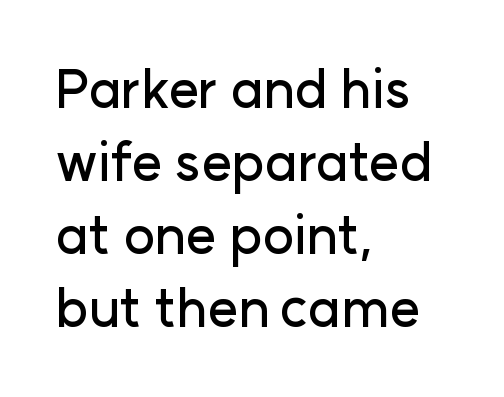
{"serif": "no", "italic": "no", "width": "normal", "stroke_contrast": "low", "x_height": "medium", "monospaced": "no", "underline": "no", "align": "left", "line_spacing": "normal", "line_spacing_ratio": 1.38, "letter_spacing": "normal", "letter_spacing_em": 0.0, "glyph_px": 53}
